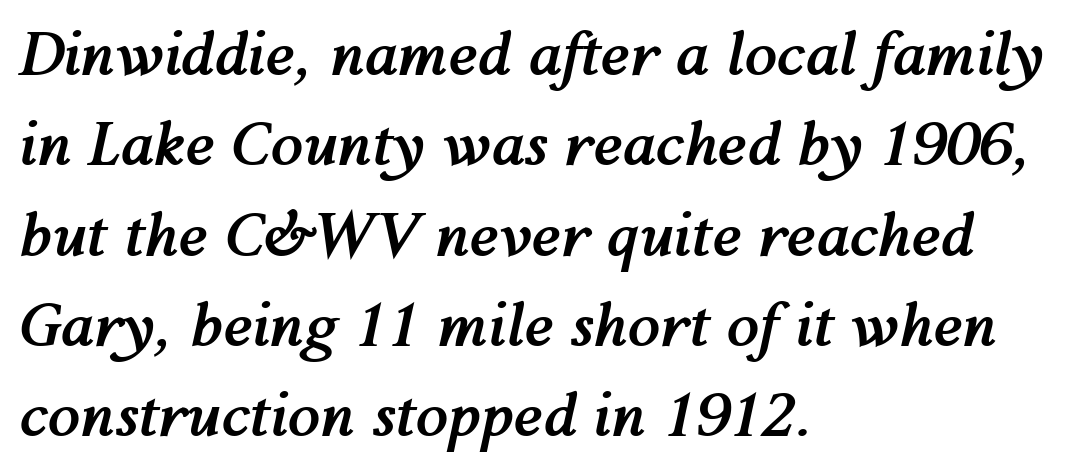
Q: Is the text bold? A: Yes.
Q: Is the text italic (slanted)? A: Yes, it leans right by about 12 degrees.
Q: Is the text underlined? A: No.
Q: How is the paragraph aligned? A: Left-aligned.
Q: Is the spacing between letters normal or unusually wide? A: Normal.
Q: Is the spacing between lines tight, normal or loose? A: Normal.
Q: Width (condensed, normal, or wide)? A: Normal.
Q: Stroke contrast? A: Medium.
Q: x-height? A: Medium.
Q: Monospaced? A: No.
